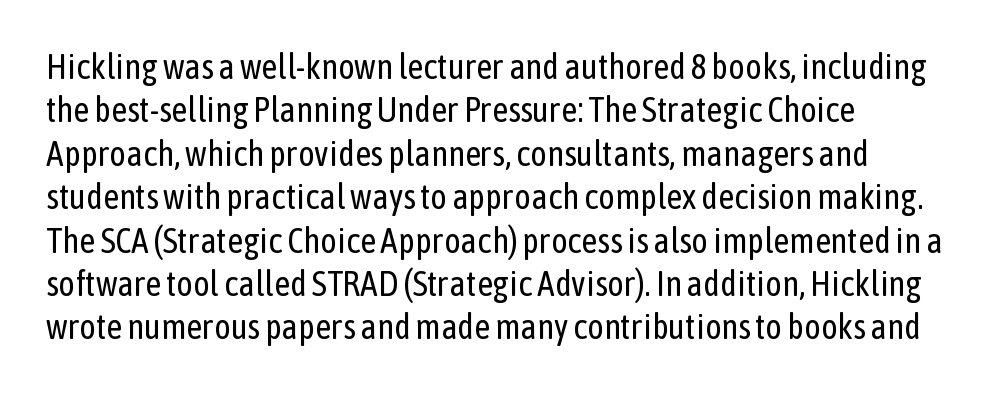
The image shows 35 px regular-weight, condensed sans-serif type, upright; set line spacing 1.24x, normal letter spacing, not underlined; low stroke contrast and a medium x-height.
